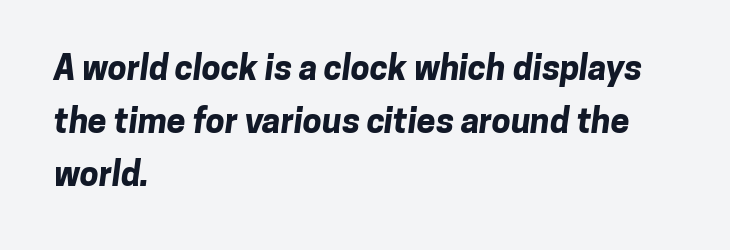
The font family rendered here belongs to the sans-serif group. You could not count columns in this text — the font is proportionally spaced. Casual observation: everything's shoved over to the left. The passage shown stacks its lines at a standard gap. The characters look thick and weighty, a clear bold. Nobody touched the tracking dial on this one.
